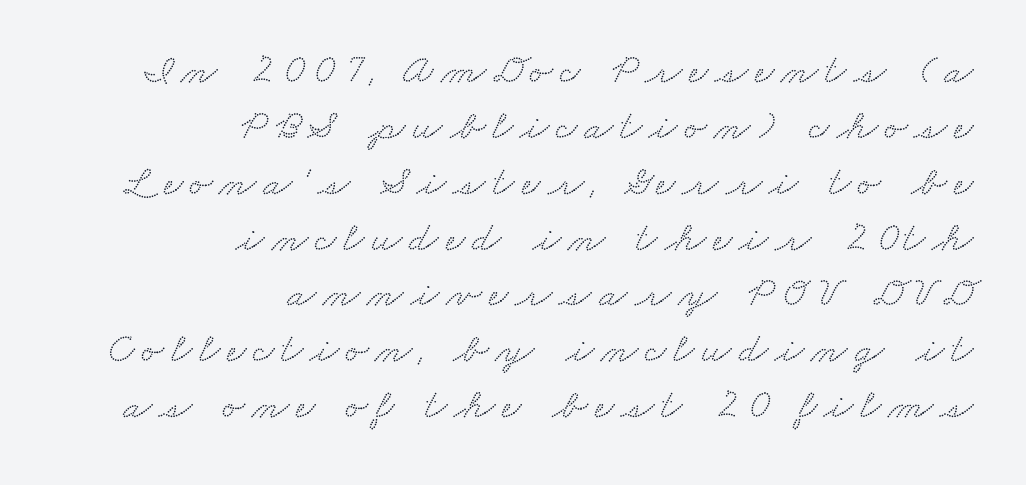
Q: Is the typeface a serif or a sans-serif typeface? A: Serif.
Q: Is the text underlined? A: No.
Q: How is the paragraph aligned? A: Right-aligned.
Q: Is the spacing between lines tight, normal or loose? A: Normal.
Q: Width (condensed, normal, or wide)? A: Wide.
Q: Stroke contrast? A: Low.
Q: x-height? A: Small.
Q: Monospaced? A: No.
